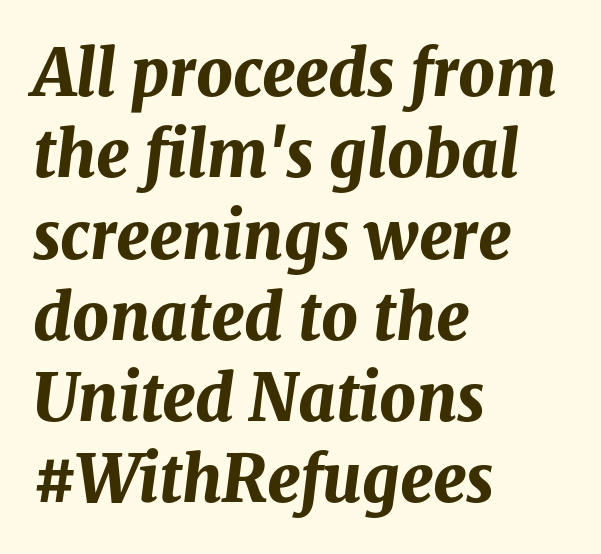
{"italic": "yes", "lean": "right", "slant_degrees": 8, "bold": "yes", "weight": "bold", "width": "normal", "stroke_contrast": "medium", "x_height": "medium", "monospaced": "no", "underline": "no", "align": "left", "line_spacing": "normal", "line_spacing_ratio": 1.27, "letter_spacing": "normal", "letter_spacing_em": 0.0, "glyph_px": 64}
